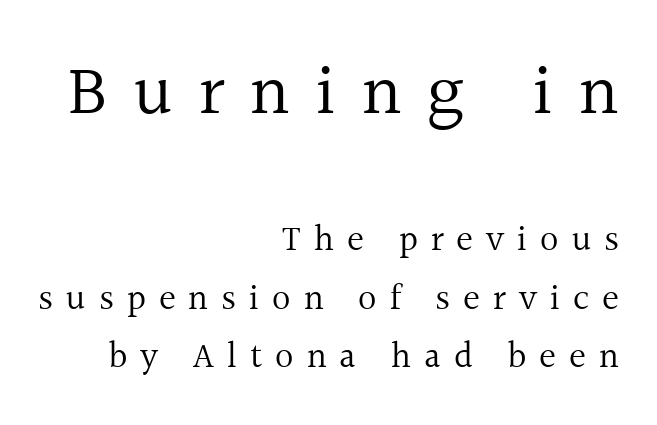
Rows of type keep a routine distance in the vertical direction. Students, note that the glyphs here are deliberately spaced far apart. The typography opts for an upright posture over an oblique one. The designer went with a serif here, giving each stem small feet.
